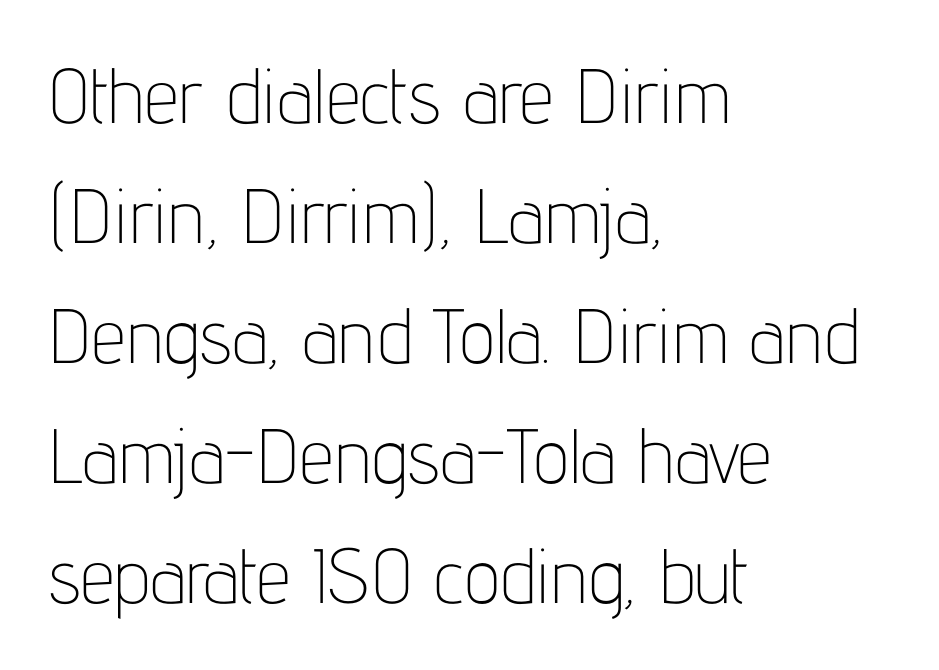
The image shows 77 px thin, condensed sans-serif type, upright; set left-aligned, normal line spacing (1.56x), normal letter spacing, not underlined; low stroke contrast and a medium x-height.
